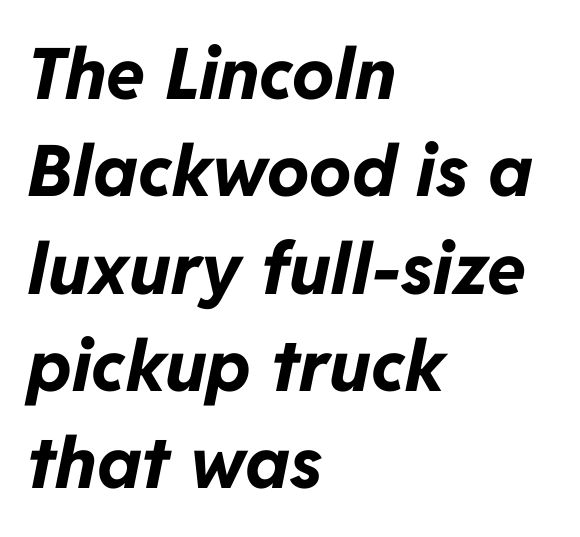
The image shows 71 px bold type, italic (leaning right); set left-aligned, normal line spacing (1.37x), normal letter spacing, not underlined; low stroke contrast and a medium x-height.
